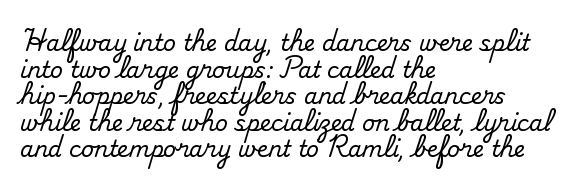
Q: Is the text italic (slanted)? A: Yes.
Q: Is the text underlined? A: No.
Q: How is the paragraph aligned? A: Left-aligned.
Q: Is the spacing between letters normal or unusually wide? A: Normal.
